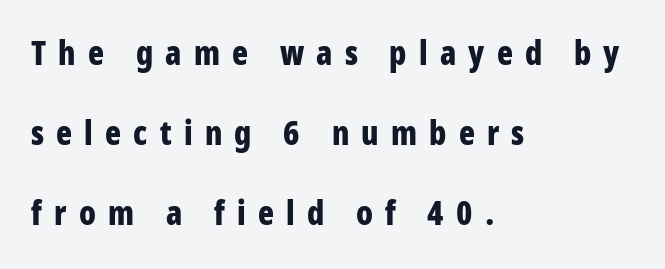
Q: Is the text bold? A: Yes.
Q: Is the text italic (slanted)? A: No, it is upright.
Q: Is the typeface a serif or a sans-serif typeface? A: Sans-serif.
Q: Is the text underlined? A: No.
Q: How is the paragraph aligned? A: Left-aligned.
Q: Is the spacing between letters normal or unusually wide? A: Unusually wide.
Q: Is the spacing between lines tight, normal or loose? A: Loose.
Q: Width (condensed, normal, or wide)? A: Condensed.
Q: Stroke contrast? A: Low.
Q: x-height? A: Large.
Q: Monospaced? A: No.
